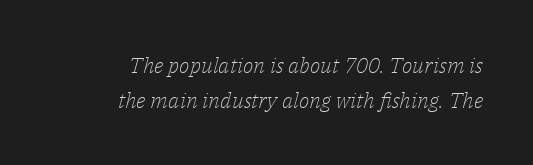
The axis of the letterforms is tilted away from vertical. A clean baseline with only descenders dipping below it. This rendering leaves character spacing at its baseline value. How would I describe the line gaps? Plain and ordinary.
